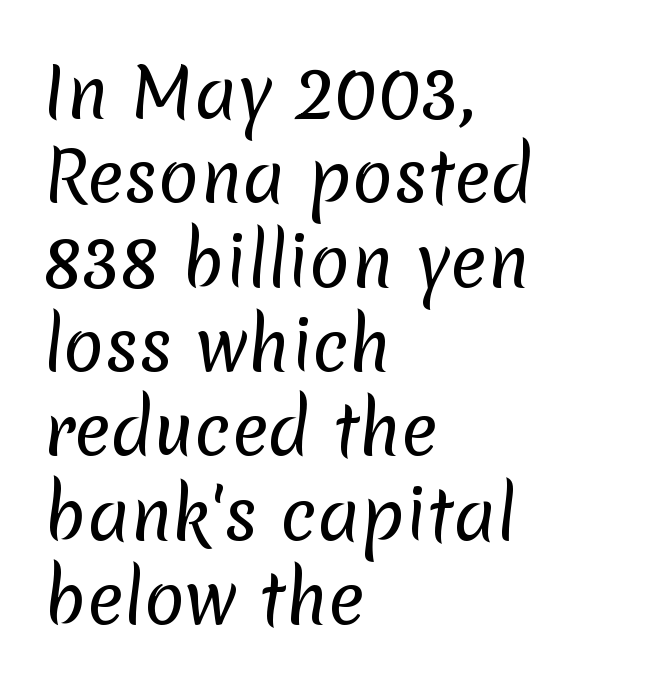
Q: Is the text bold? A: No.
Q: Is the typeface a serif or a sans-serif typeface? A: Sans-serif.
Q: Is the text underlined? A: No.
Q: How is the paragraph aligned? A: Left-aligned.
Q: Is the spacing between letters normal or unusually wide? A: Normal.
Q: Width (condensed, normal, or wide)? A: Normal.
Q: Stroke contrast? A: Low.
Q: x-height? A: Medium.
Q: Monospaced? A: No.
